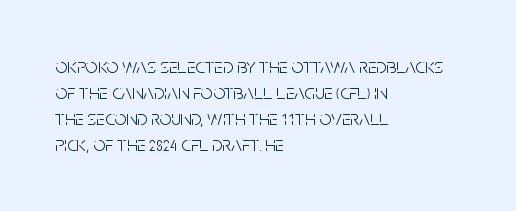
{"italic": "no", "bold": "no", "underline": "no", "align": "left", "line_spacing_ratio": 1.24, "letter_spacing": "normal", "letter_spacing_em": 0.0, "glyph_px": 21}
